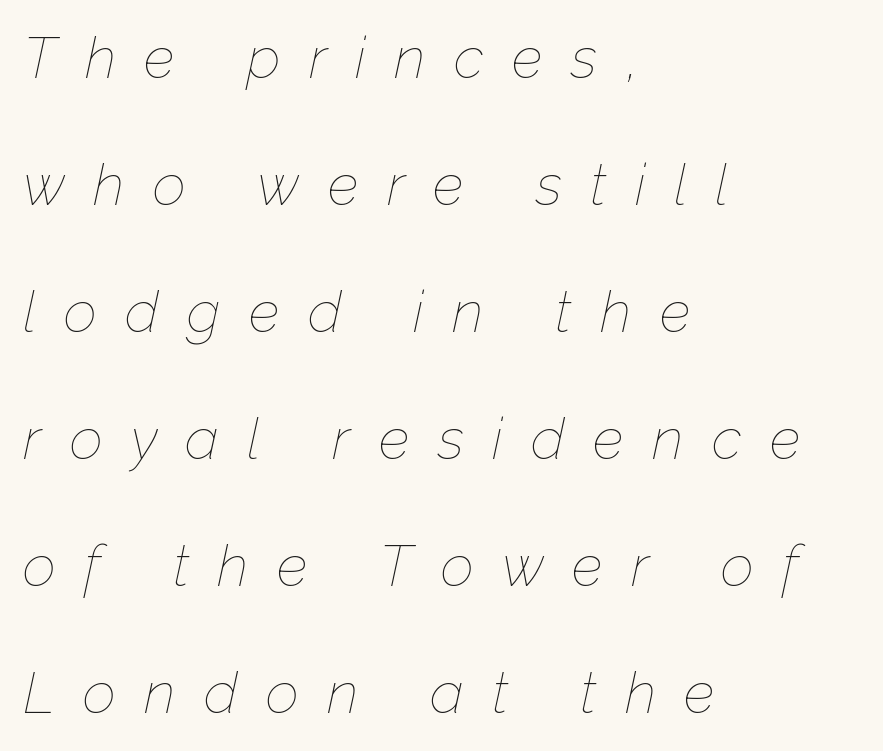
The image shows 58 px thin type, italic (leaning right); set left-aligned, loose line spacing (2.19x), unusually wide letter spacing (+0.49 em), not underlined; low stroke contrast and a medium x-height.
